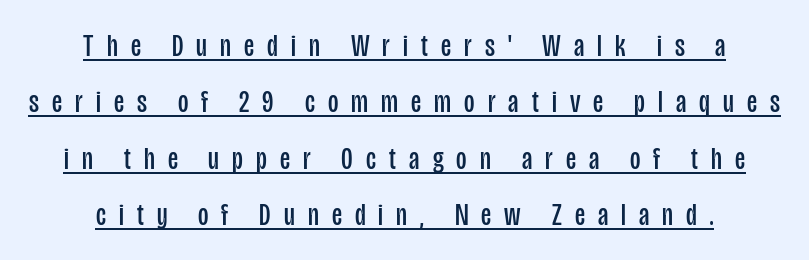
Think standard paragraph weight, or any step lighter than that. Do the letters lean? They stand straight. Spacing verdict: proportional, widths tailored to each character. Substantial extra tracking has been applied to these lines. Descenders here cross a horizontal rule under the line.
